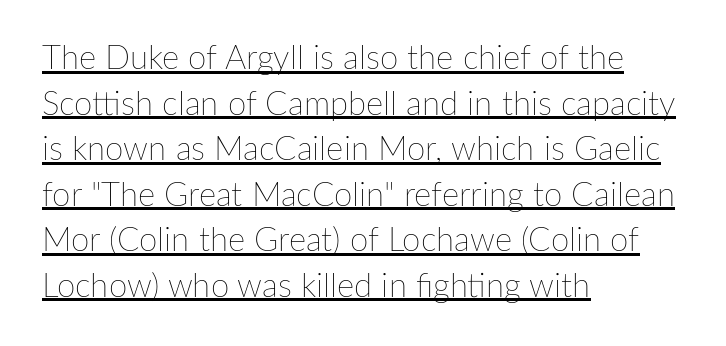
The letters stand straight up with perfectly vertical stems. These lines are rendered in a variable-pitch font. You can see a thin bar hugging the bottom of the glyphs. The passage shown is not bold in any degree. Visually the block forms a straight wall on the left and a jagged coastline on the right. Regular leading.
